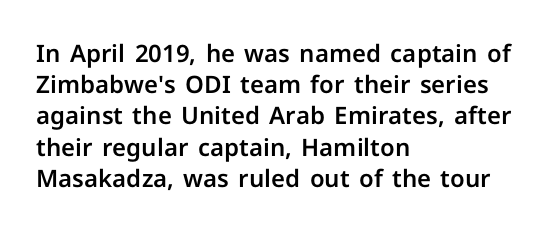
The image shows 24 px text type, upright; set left-aligned, normal line spacing (1.3x), normal letter spacing, not underlined.
